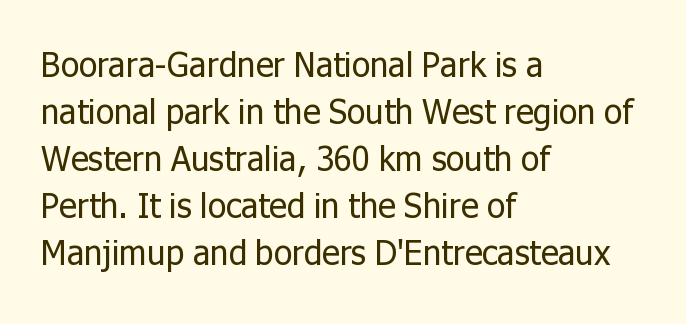
Normally led — the rows are evenly, conventionally spaced. The font is comparable to plain body text, perhaps lighter. You can tell it's not italic because the verticals are truly vertical. Each word holds together tightly as a unit, with standard inter-letter gaps. The rendering uses natural spacing where letterforms have individual widths.
